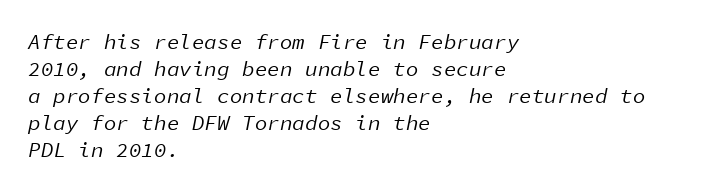
The image shows 21 px text type, italic (leaning right); set left-aligned, normal line spacing (1.28x), normal letter spacing, not underlined.
